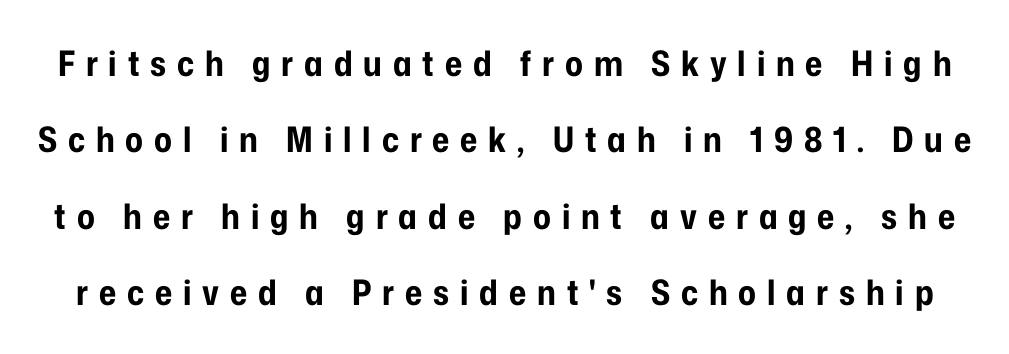
Q: Is the text bold? A: Yes.
Q: Is the text italic (slanted)? A: No, it is upright.
Q: Is the typeface a serif or a sans-serif typeface? A: Sans-serif.
Q: Is the text underlined? A: No.
Q: Is the spacing between letters normal or unusually wide? A: Unusually wide.
Q: Is the spacing between lines tight, normal or loose? A: Loose.
Q: Width (condensed, normal, or wide)? A: Condensed.
Q: Stroke contrast? A: Low.
Q: x-height? A: Medium.
Q: Monospaced? A: No.
